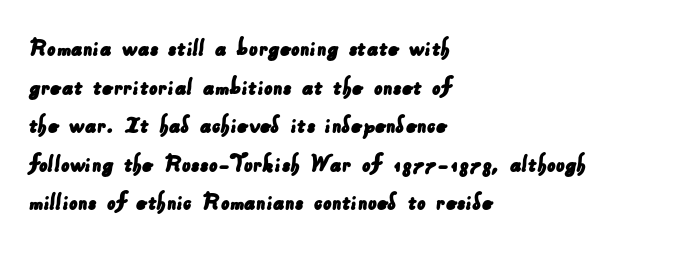
{"underline": "no", "align": "left", "line_spacing": "normal", "line_spacing_ratio": 1.43, "letter_spacing": "normal", "letter_spacing_em": 0.0, "glyph_px": 27}
